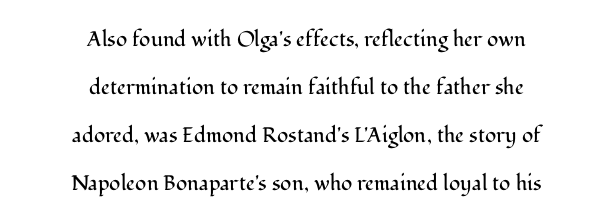
The image shows 21 px text type, upright; set centered, loose line spacing (2.28x), normal letter spacing, not underlined.
